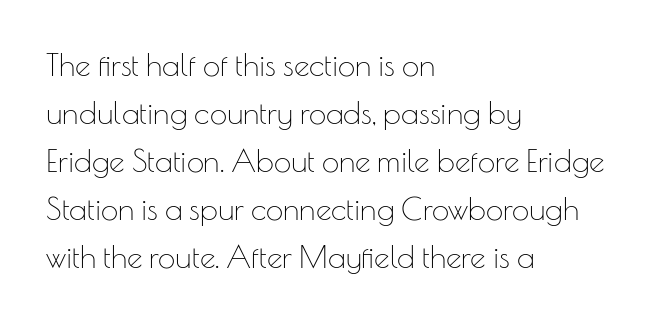
{"serif": "no", "italic": "no", "bold": "no", "weight": "thin", "width": "normal", "stroke_contrast": "low", "x_height": "small", "monospaced": "no", "underline": "no", "align": "left", "line_spacing": "normal", "line_spacing_ratio": 1.55, "letter_spacing": "normal", "letter_spacing_em": 0.0, "glyph_px": 31}
